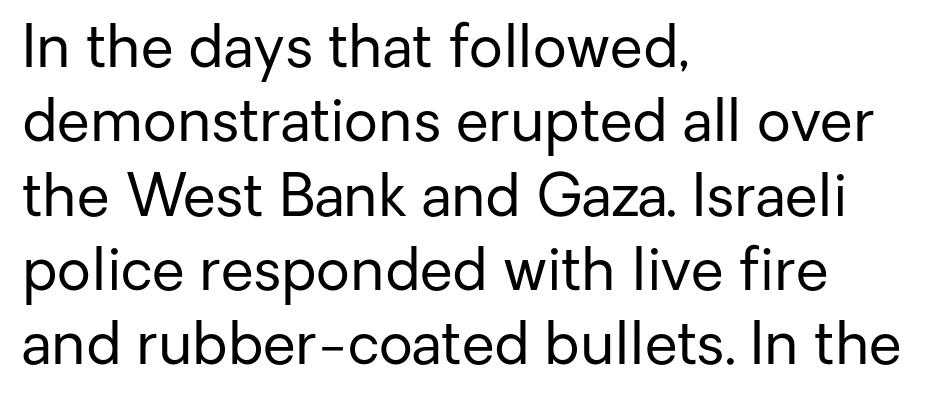
Nope, no serifs anywhere on these letters. Horizontal bands of white between lines are of average thickness. Is this a heavy cut? Hardly; it is regular or lighter. These lines keep a tight, regular rhythm from letter to letter. Do the characters align in a grid? No, the font is proportional. Notice how the passage keeps a crisp vertical edge on the left only.
